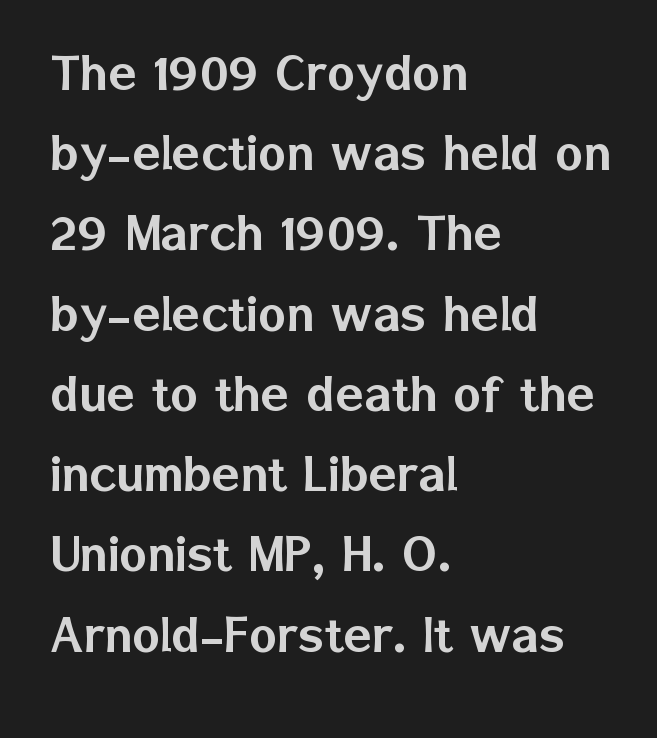
The image shows 59 px sans-serif type, upright; set left-aligned, normal line spacing (1.36x), normal letter spacing, not underlined; low stroke contrast and a medium x-height.
